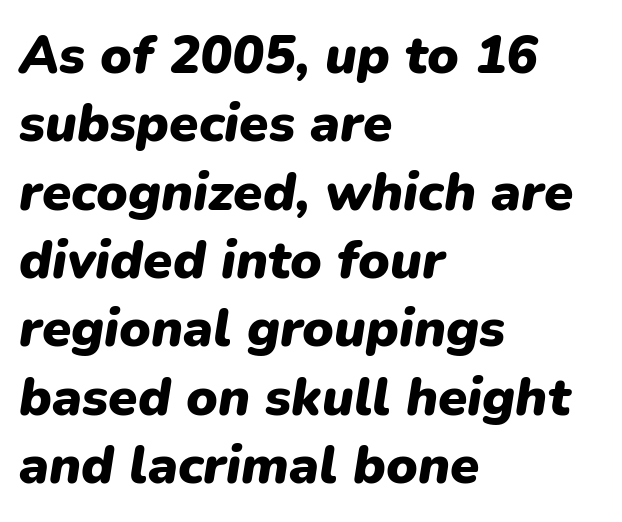
Leading: standard. Every letter is thick-stroked: bold, no question. Does the copy run flush right? No — it runs flush left. The rendering applies a slant to the glyphs. A typesetter would call this proportional, since set widths differ per character. Nobody touched the tracking dial on this one.
